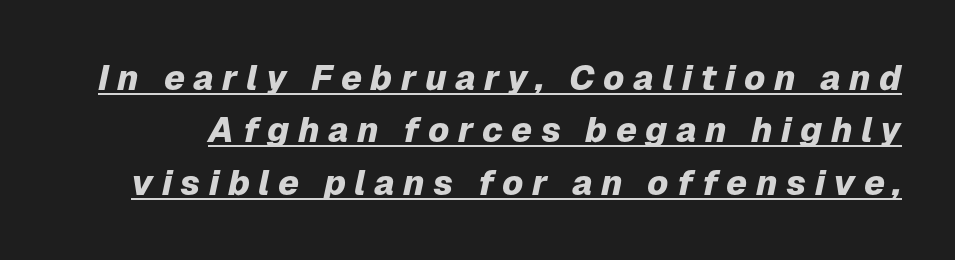
The image shows 35 px heavy type, italic (leaning right); set normal line spacing (1.5x), unusually wide letter spacing (+0.24 em), underlined; low stroke contrast and a medium x-height.
